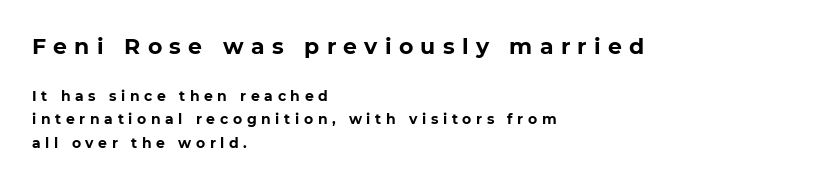
Someone cranked the tracking dial way up on this one. All the whitespace from short lines collects on the right. Summary of weight: heavy, a full bold. These lines sit exactly where default settings would place them. Note: larger setting up top, smaller setting below.
